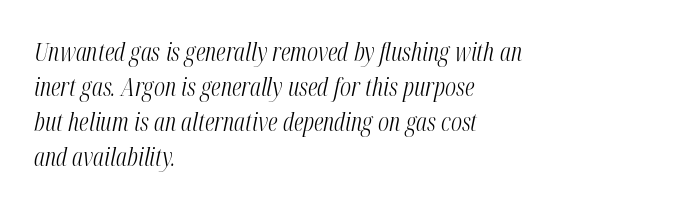
{"italic": "yes", "lean": "right", "slant_degrees": 12, "bold": "no", "underline": "no", "align": "left", "line_spacing": "normal", "line_spacing_ratio": 1.4, "letter_spacing": "normal", "letter_spacing_em": 0.0, "glyph_px": 25}
